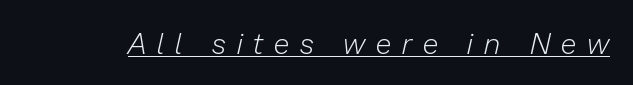
Q: Is the text bold? A: No.
Q: Is the text italic (slanted)? A: Yes, it leans right by about 13 degrees.
Q: Is the text underlined? A: Yes.
Q: Is the spacing between letters normal or unusually wide? A: Unusually wide.
Q: Width (condensed, normal, or wide)? A: Normal.
Q: Stroke contrast? A: Low.
Q: x-height? A: Medium.
Q: Monospaced? A: No.
